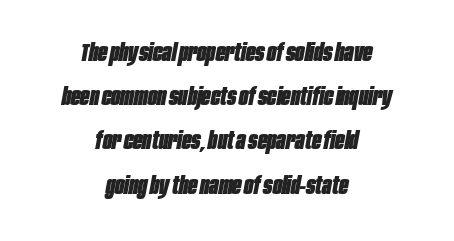
The image shows 25 px bold type, italic (leaning right); set centered, line spacing 1.77x, normal letter spacing, not underlined.
